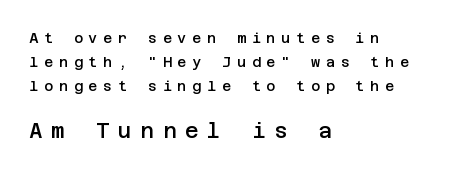
{"italic": "no", "bold": "semi", "underline": "no", "align": "left", "line_spacing_ratio": 1.73, "letter_spacing": "wide", "letter_spacing_em": 0.41, "larger_block": "second", "size_ratio": 1.5, "glyph_px": 21}
